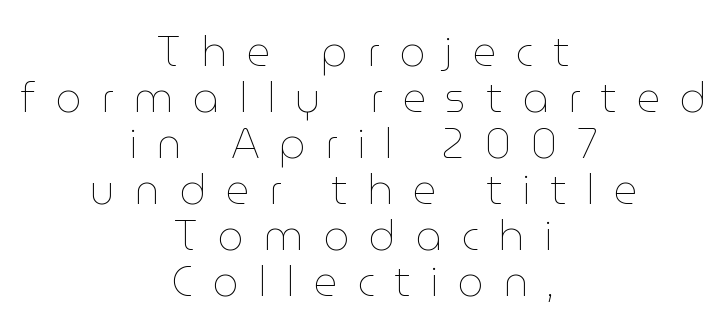
{"italic": "no", "bold": "no", "weight": "thin", "width": "normal", "stroke_contrast": "low", "x_height": "medium", "monospaced": "no", "underline": "no", "align": "center", "line_spacing": "tight", "line_spacing_ratio": 1.12, "letter_spacing": "wide", "letter_spacing_em": 0.48, "glyph_px": 41}
